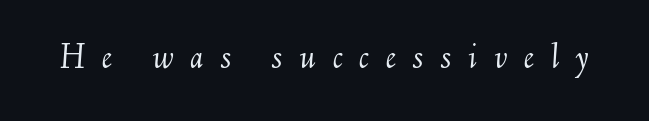
The image shows 36 px light type, italic (leaning right); set unusually wide letter spacing (+0.46 em), not underlined; medium stroke contrast and a small x-height.
